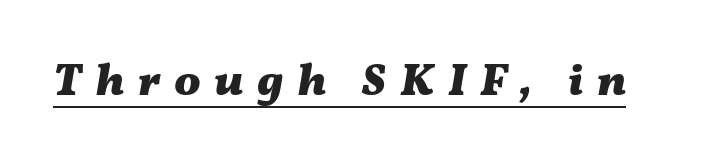
Q: Is the text bold? A: Yes.
Q: Is the text italic (slanted)? A: Yes, it leans right by about 11 degrees.
Q: Is the text underlined? A: Yes.
Q: Is the spacing between letters normal or unusually wide? A: Unusually wide.
Q: Width (condensed, normal, or wide)? A: Wide.
Q: Stroke contrast? A: Medium.
Q: x-height? A: Medium.
Q: Monospaced? A: No.
